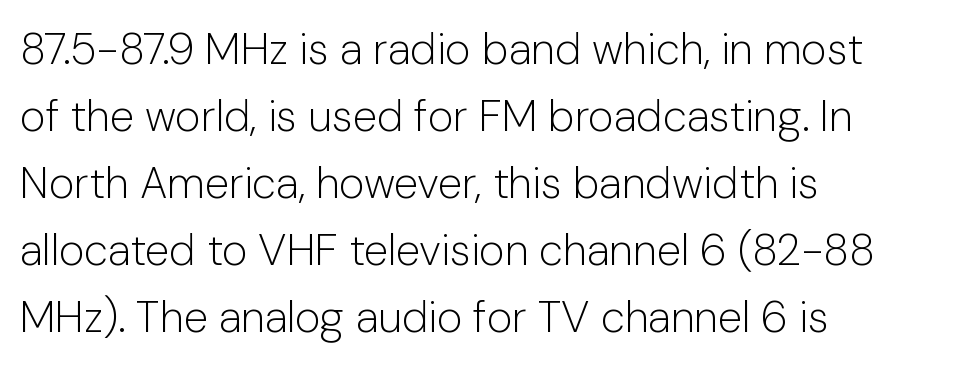
The image shows 44 px light sans-serif type, upright; set left-aligned, normal line spacing (1.52x), normal letter spacing, not underlined; low stroke contrast and a medium x-height.
